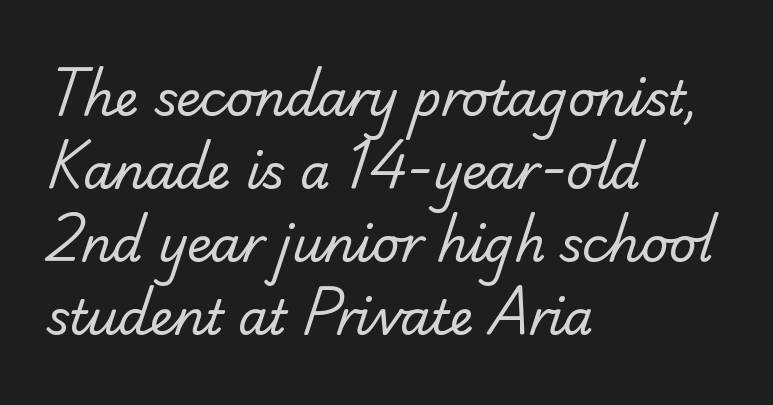
Nobody drew a line under any word here. Leading: standard. The font sits on the lighter half of the weight spectrum, regular included. Horizontal alignment here is leftward, the default for most running prose.
